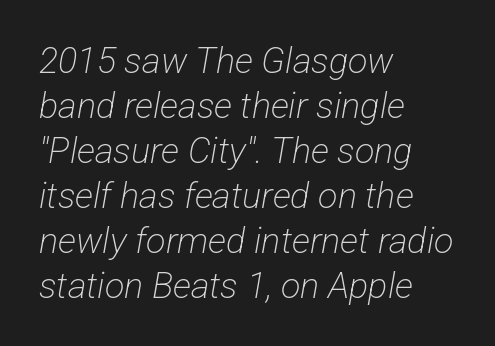
Q: Is the text bold? A: No.
Q: Is the typeface a serif or a sans-serif typeface? A: Sans-serif.
Q: Is the text underlined? A: No.
Q: How is the paragraph aligned? A: Left-aligned.
Q: Is the spacing between letters normal or unusually wide? A: Normal.
Q: Is the spacing between lines tight, normal or loose? A: Normal.
Q: Width (condensed, normal, or wide)? A: Condensed.
Q: Stroke contrast? A: Low.
Q: x-height? A: Medium.
Q: Monospaced? A: No.
